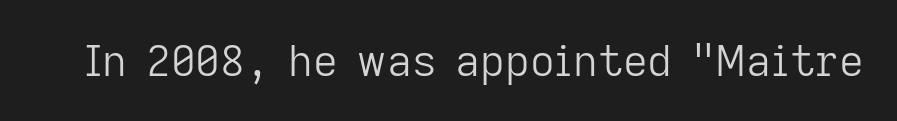
The image shows 43 px light sans-serif type, upright; set normal letter spacing, not underlined; low stroke contrast and a medium x-height.
